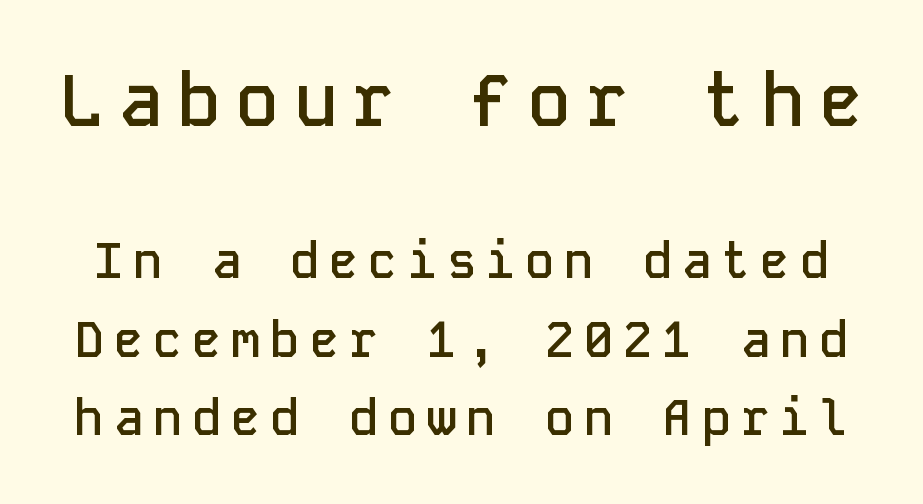
{"serif": "no", "italic": "no", "bold": "semi", "weight": "semibold", "width": "normal", "stroke_contrast": "low", "x_height": "medium", "monospaced": "yes", "underline": "no", "line_spacing": "normal", "line_spacing_ratio": 1.6, "letter_spacing": "wide", "letter_spacing_em": 0.2, "larger_block": "first", "size_ratio": 1.49, "glyph_px": 73}
